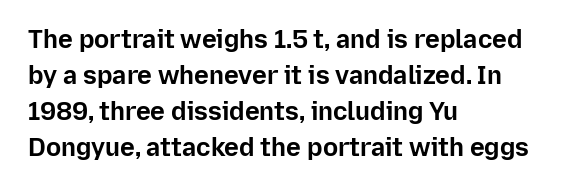
{"italic": "no", "bold": "yes", "underline": "no", "align": "left", "line_spacing": "normal", "line_spacing_ratio": 1.44, "letter_spacing": "normal", "letter_spacing_em": 0.0, "glyph_px": 25}
